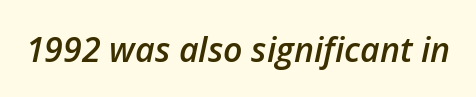
The image shows 34 px semibold type, italic (leaning right); set normal letter spacing, not underlined; low stroke contrast and a medium x-height.
